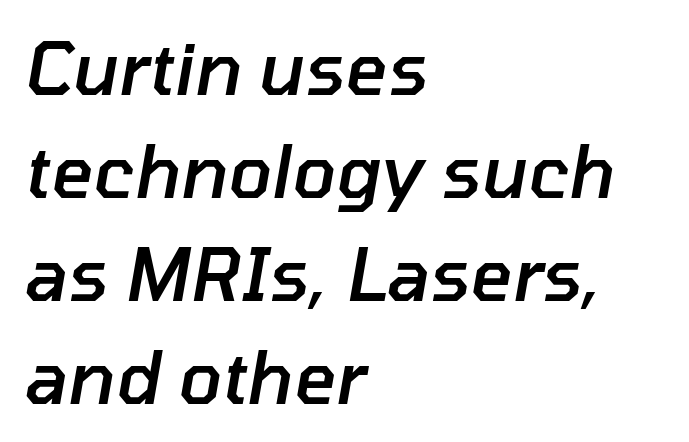
The image shows 72 px semibold type, italic (leaning right); set left-aligned, normal line spacing (1.43x), normal letter spacing, not underlined; low stroke contrast and a medium x-height.
